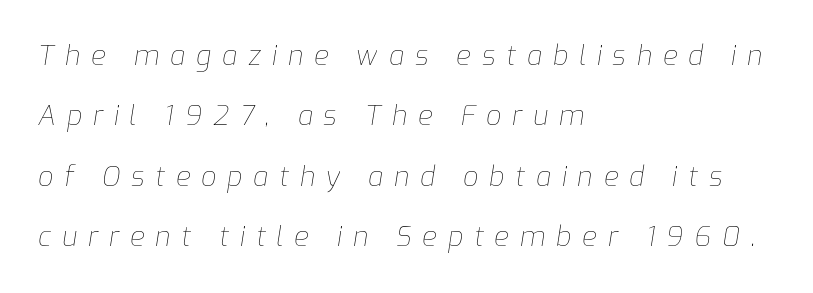
Q: Is the text bold? A: No.
Q: Is the text italic (slanted)? A: Yes, it leans right by about 9 degrees.
Q: Is the text underlined? A: No.
Q: How is the paragraph aligned? A: Left-aligned.
Q: Is the spacing between letters normal or unusually wide? A: Unusually wide.
Q: Is the spacing between lines tight, normal or loose? A: Loose.
